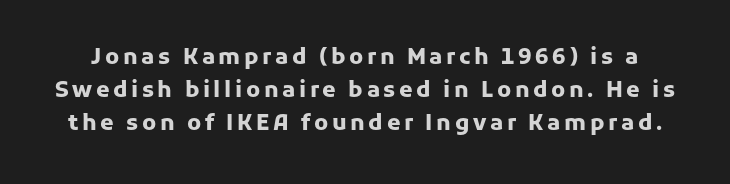
Compared with typical paragraphs, the rows here are spaced about the same. Bare-footed words on every line. A dark, heavy texture on the line: the type is bold. Upright lettering throughout.
